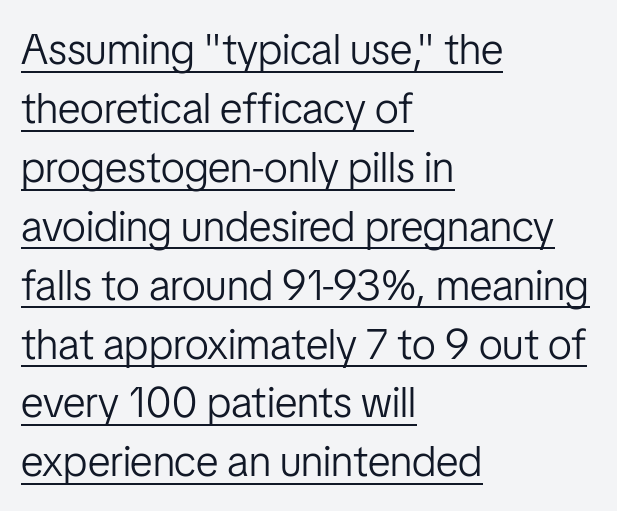
Looks like regular typesetting: each glyph gets only the width it needs. These lines stack with their left ends in a neat column. Is this a heavy cut? Hardly; it is regular or lighter. The letters carry no serifs — their stems end cleanly without finishing strokes. Vertical spacing — default.
